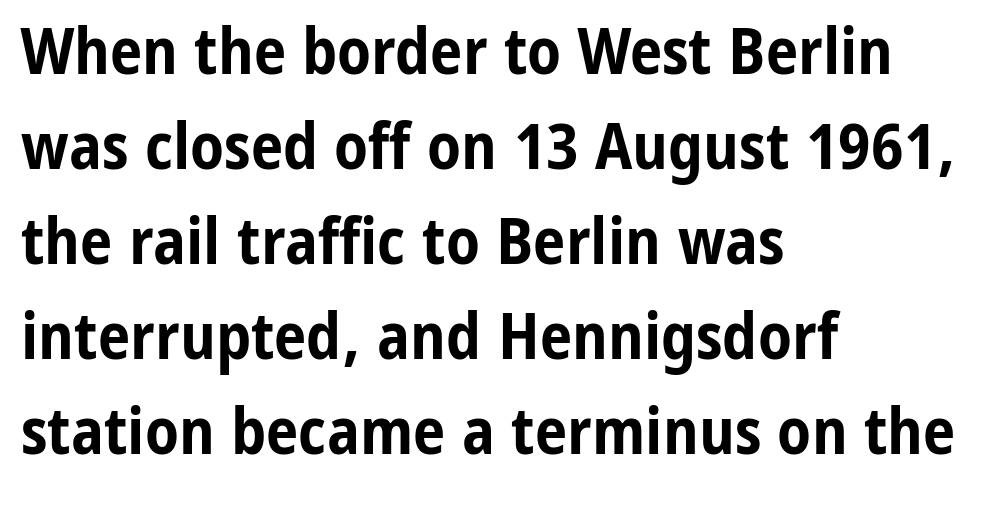
Q: Is the text bold? A: Yes.
Q: Is the text italic (slanted)? A: No, it is upright.
Q: Is the typeface a serif or a sans-serif typeface? A: Sans-serif.
Q: Is the text underlined? A: No.
Q: How is the paragraph aligned? A: Left-aligned.
Q: Is the spacing between letters normal or unusually wide? A: Normal.
Q: Is the spacing between lines tight, normal or loose? A: Normal.
Q: Width (condensed, normal, or wide)? A: Condensed.
Q: Stroke contrast? A: Low.
Q: x-height? A: Medium.
Q: Monospaced? A: No.
